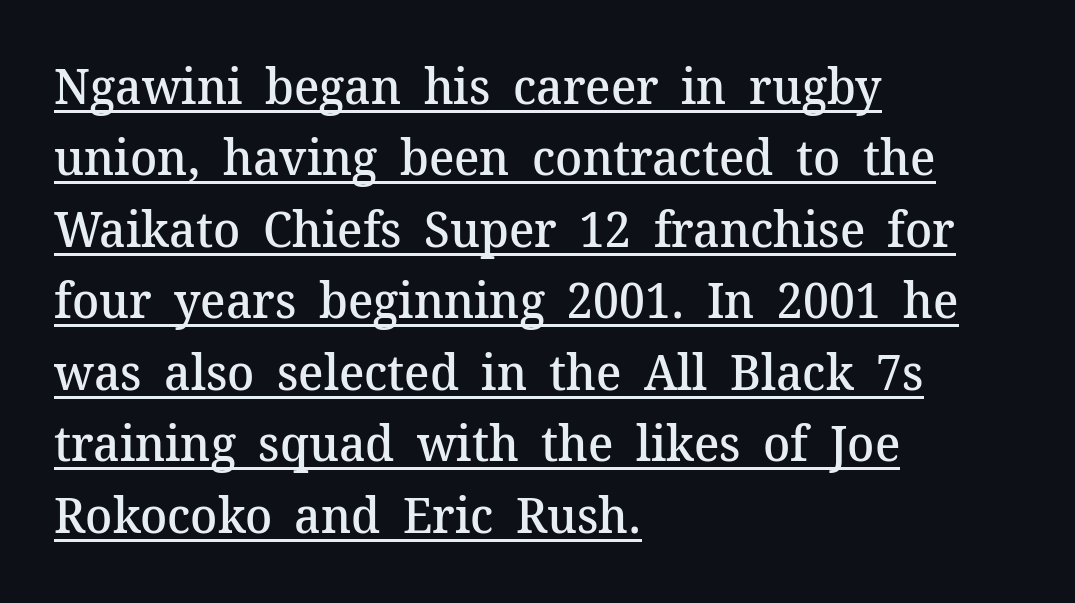
The image shows 50 px semibold serif type, upright; set left-aligned, normal line spacing (1.43x), normal letter spacing, underlined; medium stroke contrast and a medium x-height.
